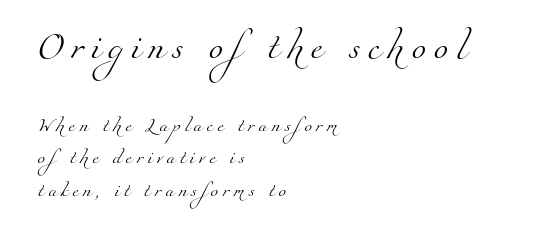
{"bold": "no", "underline": "no", "align": "left", "line_spacing": "loose", "line_spacing_ratio": 2.34, "letter_spacing": "wide", "letter_spacing_em": 0.29, "larger_block": "first", "size_ratio": 1.86, "glyph_px": 26}
